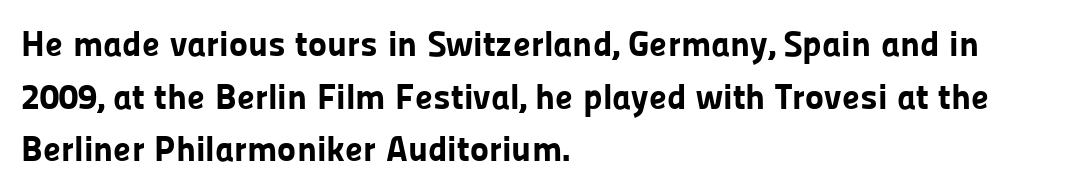
Evenly set lines give the paragraph a standard silhouette. Note: no serifs on the glyphs. The axis of the letterforms is exactly vertical. The typesetter chose a ragged-right arrangement here. Descenders hang freely into open space. A full-strength bold gives these letters their thick strokes.
